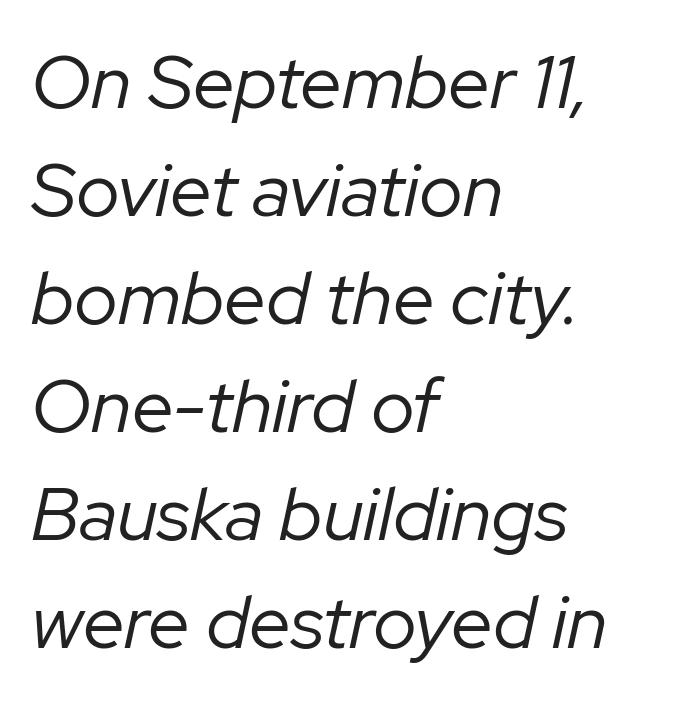
{"italic": "yes", "lean": "right", "slant_degrees": 12, "bold": "no", "weight": "regular", "width": "normal", "stroke_contrast": "low", "x_height": "medium", "monospaced": "no", "underline": "no", "align": "left", "line_spacing": "normal", "line_spacing_ratio": 1.44, "letter_spacing": "normal", "letter_spacing_em": 0.0, "glyph_px": 75}
